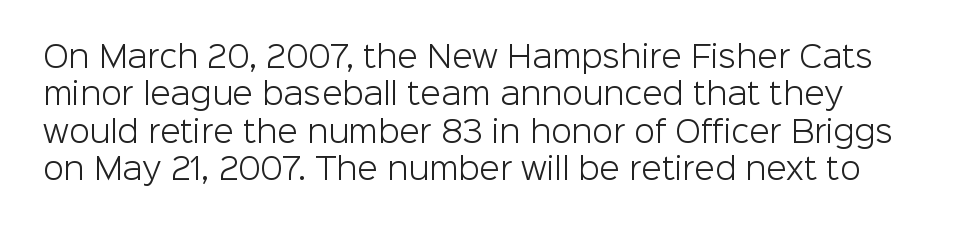
{"serif": "no", "italic": "no", "bold": "no", "weight": "light", "width": "normal", "stroke_contrast": "low", "x_height": "medium", "monospaced": "no", "underline": "no", "align": "left", "line_spacing": "normal", "line_spacing_ratio": 1.25, "letter_spacing": "normal", "letter_spacing_em": 0.0, "glyph_px": 30}
